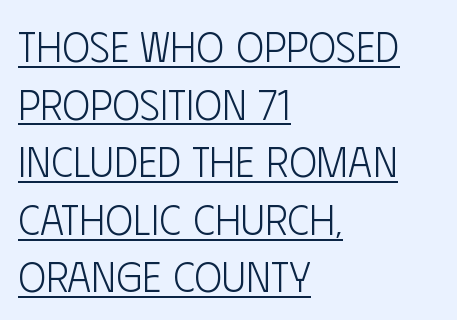
Q: Is the text bold? A: No.
Q: Is the text italic (slanted)? A: No, it is upright.
Q: Is the typeface a serif or a sans-serif typeface? A: Sans-serif.
Q: Is the text underlined? A: Yes.
Q: How is the paragraph aligned? A: Left-aligned.
Q: Is the spacing between letters normal or unusually wide? A: Normal.
Q: Is the spacing between lines tight, normal or loose? A: Normal.
Q: Width (condensed, normal, or wide)? A: Condensed.
Q: Stroke contrast? A: Low.
Q: x-height? A: Large.
Q: Monospaced? A: No.
